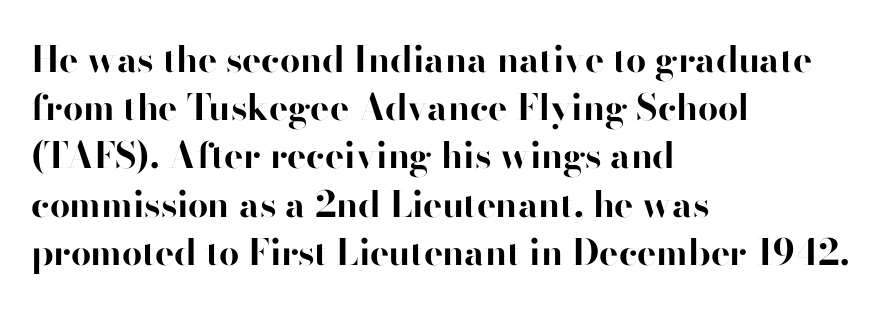
No italicization has been applied; the sample stays upright. Clear beneath every line of the passage. I'd call this a sans setting — the letters go barefoot. The horizontal fit of the characters is conventional and even. Is the type bold? Yes — the strokes are clearly thick and heavy. Each new line begins a customary step beneath the previous one.
